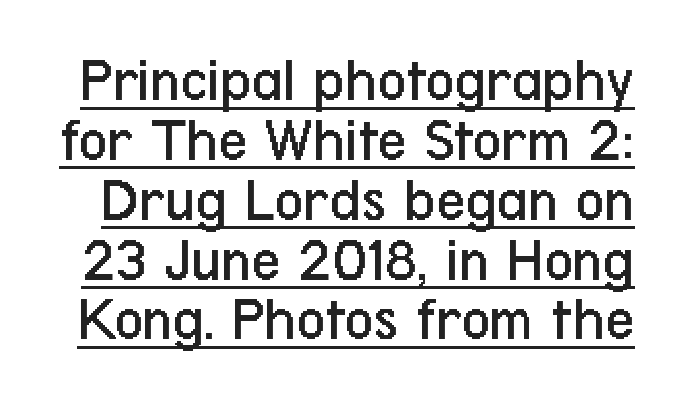
The image shows 63 px regular-weight, condensed sans-serif type, upright; set tight line spacing (0.95x), normal letter spacing, underlined; low stroke contrast and a medium x-height.
